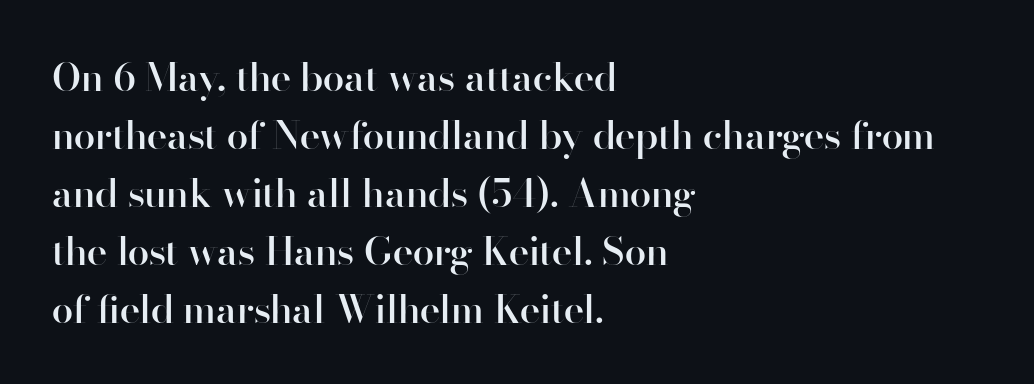
Has an underline been added? It has not. The axis of the letterforms is exactly vertical. Horizontal bands of white between lines are of average thickness. Looks like regular typesetting: each glyph gets only the width it needs.
